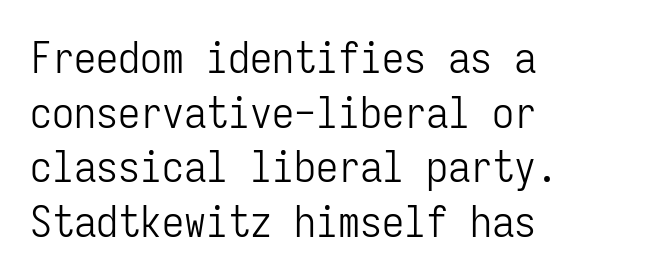
{"serif": "no", "italic": "no", "bold": "no", "weight": "light", "width": "condensed", "stroke_contrast": "low", "x_height": "medium", "monospaced": "yes", "underline": "no", "align": "left", "line_spacing_ratio": 1.24, "letter_spacing": "normal", "letter_spacing_em": 0.0, "glyph_px": 44}
